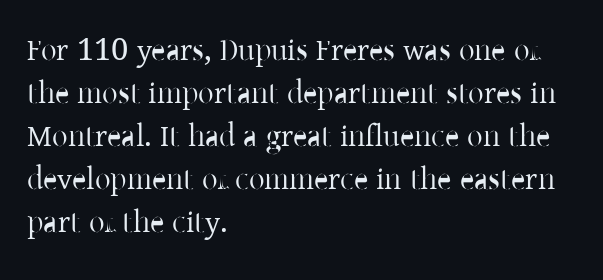
{"serif": "yes", "italic": "no", "bold": "no", "weight": "regular", "width": "normal", "stroke_contrast": "low", "x_height": "medium", "monospaced": "no", "underline": "no", "align": "left", "line_spacing": "normal", "line_spacing_ratio": 1.39, "letter_spacing": "normal", "letter_spacing_em": 0.0, "glyph_px": 31}
